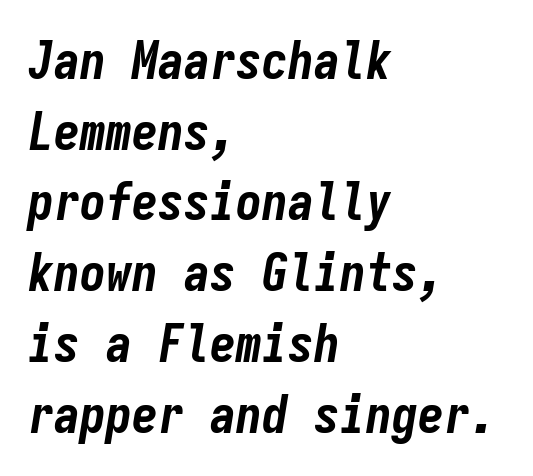
{"italic": "yes", "lean": "right", "slant_degrees": 9, "bold": "yes", "weight": "bold", "width": "condensed", "stroke_contrast": "low", "x_height": "medium", "monospaced": "yes", "underline": "no", "align": "left", "line_spacing": "normal", "line_spacing_ratio": 1.36, "letter_spacing": "normal", "letter_spacing_em": 0.0, "glyph_px": 52}
